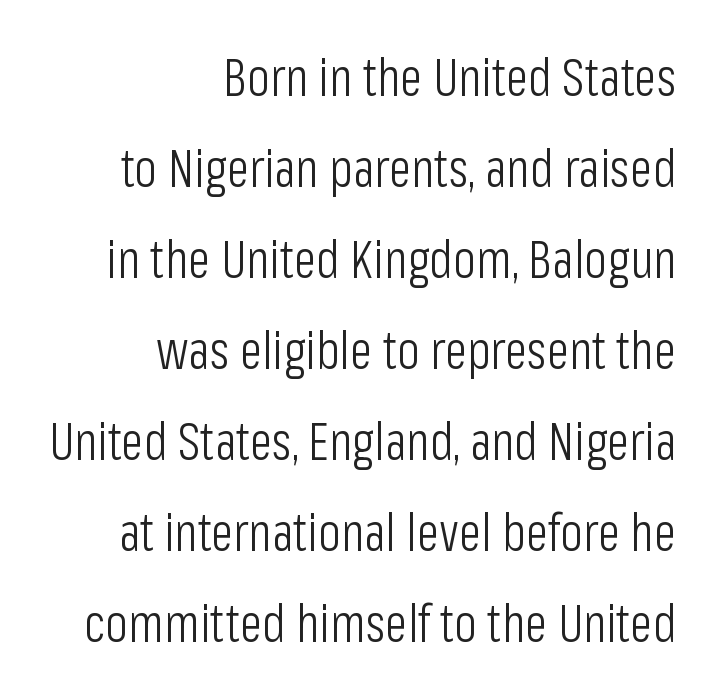
These glyphs show unthickened strokes, regular width or finer. Honestly, there is no underline to notice here at all. Character widths vary here, with narrow letters taking less room than wide ones. The lettering stays uniformly vertical, giving the passage a roman look. The face used here is a sans, in the tradition of grotesques and geometrics.
